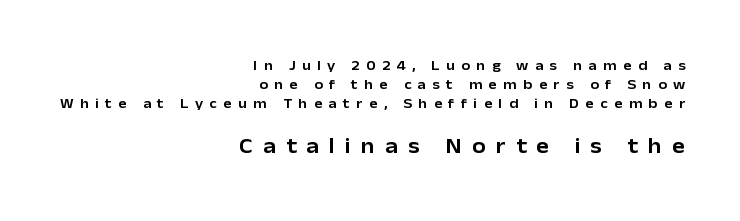
Q: Is the text italic (slanted)? A: No, it is upright.
Q: Is the text underlined? A: No.
Q: How is the paragraph aligned? A: Right-aligned.
Q: Is the spacing between letters normal or unusually wide? A: Unusually wide.
Q: Is the spacing between lines tight, normal or loose? A: Normal.
Q: Which block of text is set in a larger size, the first (top) or the second (bottom)? A: The second (bottom) one.
